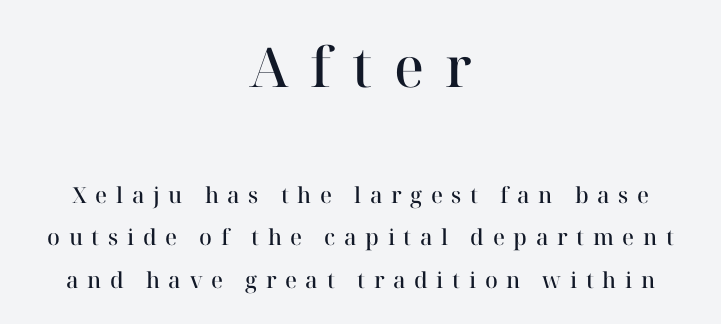
Q: Is the text bold? A: Semi-bold.
Q: Is the text italic (slanted)? A: No, it is upright.
Q: Is the typeface a serif or a sans-serif typeface? A: Serif.
Q: Is the text underlined? A: No.
Q: How is the paragraph aligned? A: Centered.
Q: Is the spacing between letters normal or unusually wide? A: Unusually wide.
Q: Is the spacing between lines tight, normal or loose? A: Loose.
Q: Which block of text is set in a larger size, the first (top) or the second (bottom)? A: The first (top) one.
Q: Width (condensed, normal, or wide)? A: Normal.
Q: Stroke contrast? A: High.
Q: x-height? A: Medium.
Q: Monospaced? A: No.
